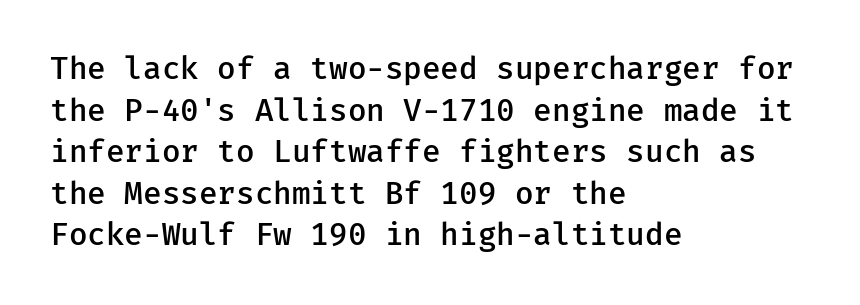
{"serif": "no", "italic": "no", "bold": "semi", "weight": "semibold", "width": "normal", "stroke_contrast": "low", "x_height": "medium", "underline": "no", "align": "left", "line_spacing": "normal", "line_spacing_ratio": 1.34, "letter_spacing": "normal", "letter_spacing_em": 0.0, "glyph_px": 31}
